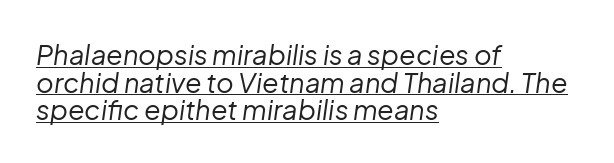
{"italic": "yes", "lean": "right", "slant_degrees": 8, "bold": "no", "underline": "yes", "align": "left", "line_spacing": "tight", "line_spacing_ratio": 1.02, "letter_spacing": "normal", "letter_spacing_em": 0.0, "glyph_px": 27}
